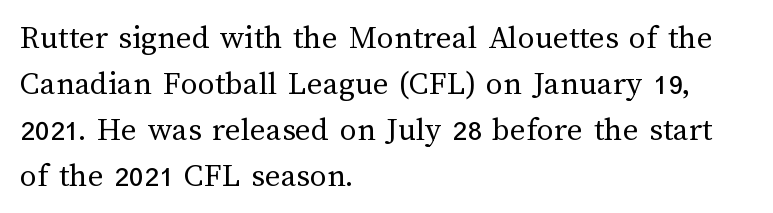
The image shows 34 px regular-weight type, upright; set left-aligned, normal line spacing (1.35x), normal letter spacing, not underlined; medium stroke contrast and a medium x-height.
